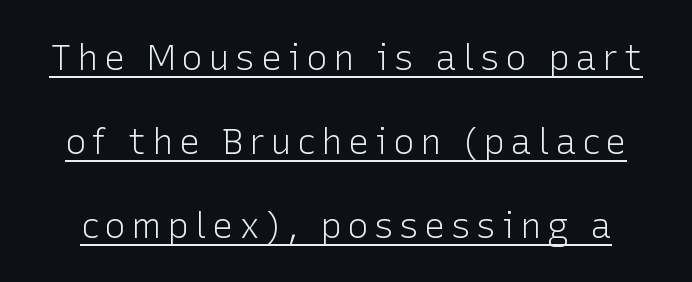
{"serif": "no", "italic": "no", "bold": "no", "weight": "light", "width": "normal", "stroke_contrast": "low", "x_height": "medium", "monospaced": "no", "underline": "yes", "line_spacing": "loose", "line_spacing_ratio": 2.33, "glyph_px": 36}
